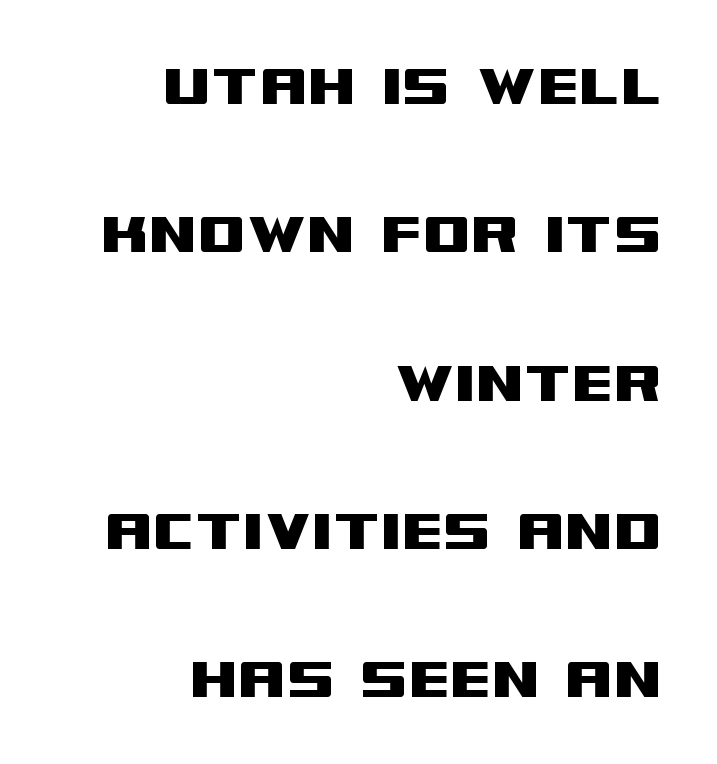
The image shows 69 px wide sans-serif type, upright; set right-aligned, loose line spacing (2.15x), normal letter spacing, not underlined; medium stroke contrast and a large x-height.
